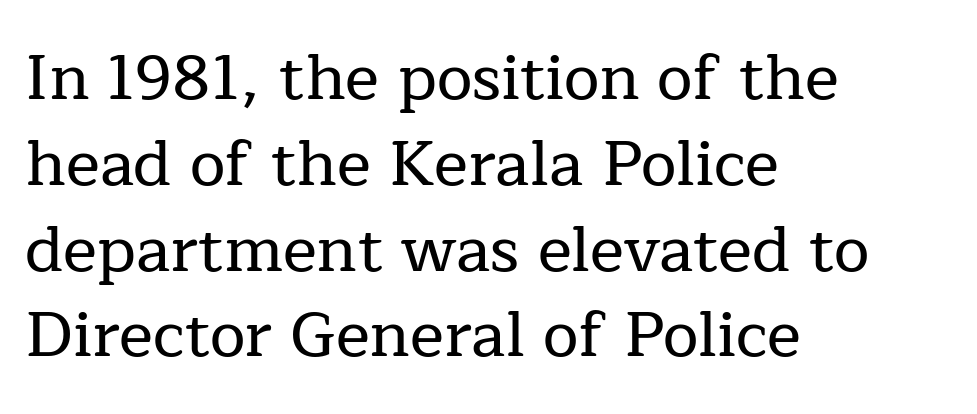
Each letter keeps its own natural width here, so spacing adapts to shape. The vertical gap from one line to the next is medium. The typesetter chose a ragged-right arrangement here. A typesetter would label this face a serif.
